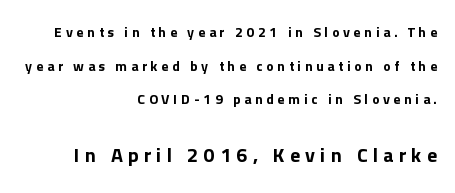
Q: Is the text italic (slanted)? A: No, it is upright.
Q: Is the text underlined? A: No.
Q: How is the paragraph aligned? A: Right-aligned.
Q: Is the spacing between letters normal or unusually wide? A: Unusually wide.
Q: Is the spacing between lines tight, normal or loose? A: Loose.
Q: Which block of text is set in a larger size, the first (top) or the second (bottom)? A: The second (bottom) one.
